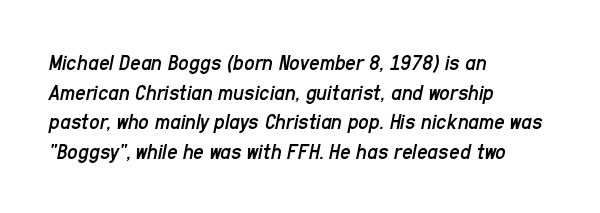
{"italic": "yes", "lean": "right", "slant_degrees": 11, "bold": "no", "underline": "no", "align": "left", "line_spacing": "normal", "line_spacing_ratio": 1.29, "letter_spacing": "normal", "letter_spacing_em": 0.0, "glyph_px": 23}
